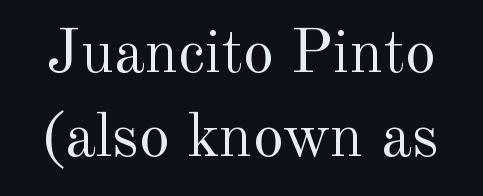
{"serif": "yes", "italic": "no", "bold": "no", "weight": "regular", "width": "normal", "x_height": "small", "monospaced": "no", "underline": "no", "line_spacing": "normal", "line_spacing_ratio": 1.36, "letter_spacing": "normal", "letter_spacing_em": 0.0, "glyph_px": 62}
